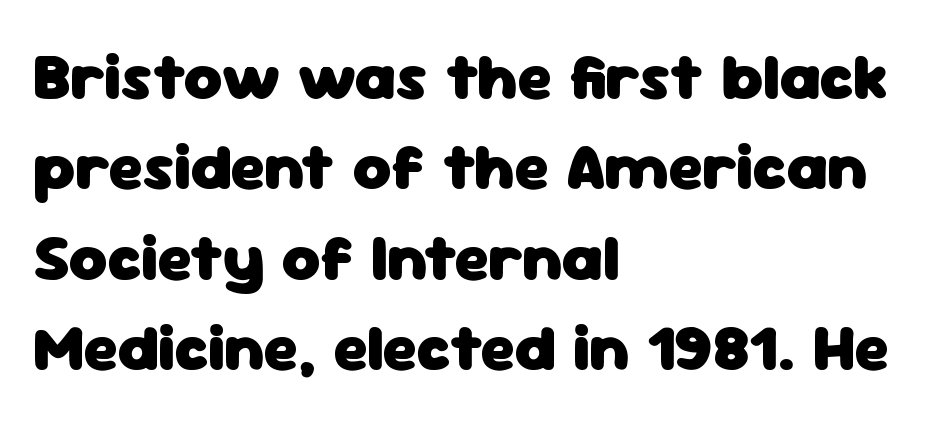
Think of a printed novel: that variable character pitch is what you see here. Characters follow at the spacing the type designer built in. The rendering uses a moderate line-height, typical for paragraphs. The characters look thick and weighty, a clear bold.
